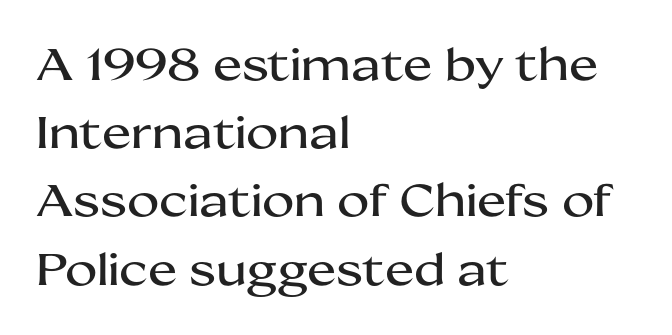
The image shows 44 px wide type, upright; set left-aligned, normal line spacing (1.55x), normal letter spacing, not underlined; medium stroke contrast and a medium x-height.
